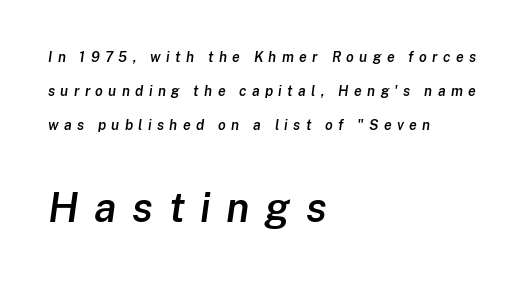
The image shows 41 px semibold type, italic (leaning right); set left-aligned, loose line spacing (2.44x), unusually wide letter spacing (+0.38 em), not underlined; the second (bottom) block is 2.93x larger; low stroke contrast and a medium x-height.
